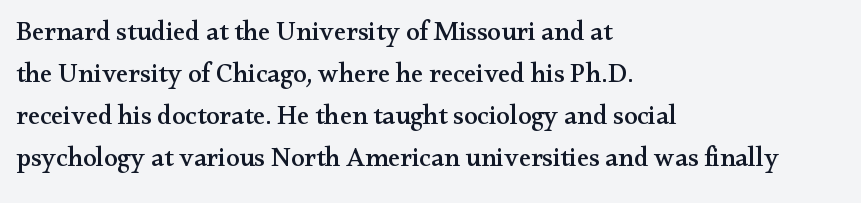
Q: Is the text italic (slanted)? A: No, it is upright.
Q: Is the text underlined? A: No.
Q: How is the paragraph aligned? A: Left-aligned.
Q: Is the spacing between letters normal or unusually wide? A: Normal.
Q: Is the spacing between lines tight, normal or loose? A: Normal.
